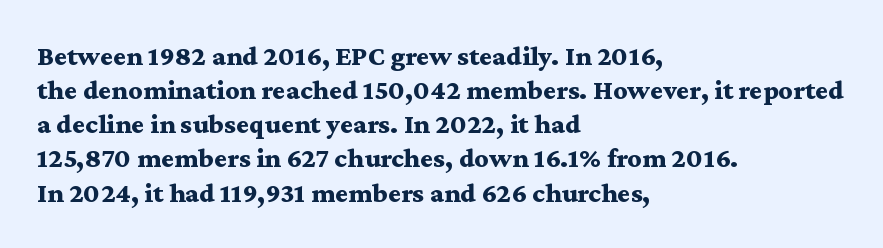
{"serif": "yes", "italic": "no", "bold": "yes", "weight": "bold", "width": "wide", "stroke_contrast": "medium", "x_height": "medium", "monospaced": "no", "underline": "no", "align": "left", "line_spacing_ratio": 1.22, "letter_spacing": "normal", "letter_spacing_em": 0.0, "glyph_px": 28}
